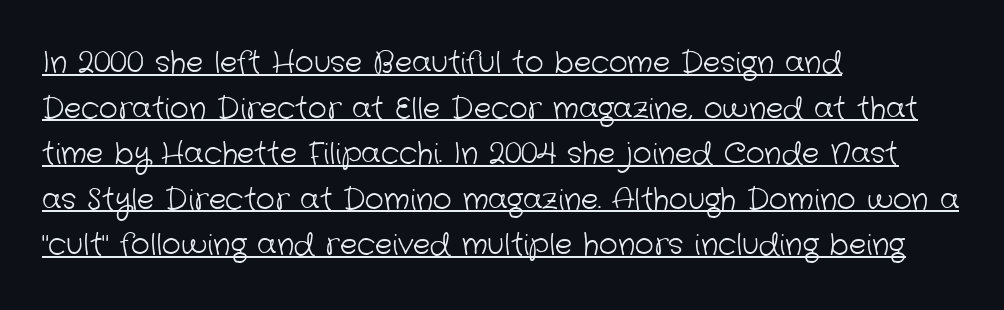
Q: Is the text bold? A: No.
Q: Is the typeface a serif or a sans-serif typeface? A: Sans-serif.
Q: Is the text underlined? A: Yes.
Q: How is the paragraph aligned? A: Left-aligned.
Q: Is the spacing between letters normal or unusually wide? A: Normal.
Q: Is the spacing between lines tight, normal or loose? A: Normal.
Q: Width (condensed, normal, or wide)? A: Normal.
Q: Stroke contrast? A: Low.
Q: x-height? A: Medium.
Q: Monospaced? A: No.
